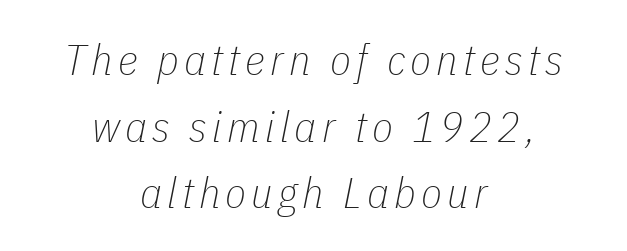
The image shows 43 px thin, condensed type, italic (leaning right); set centered, normal line spacing (1.55x), not underlined; low stroke contrast and a medium x-height.
